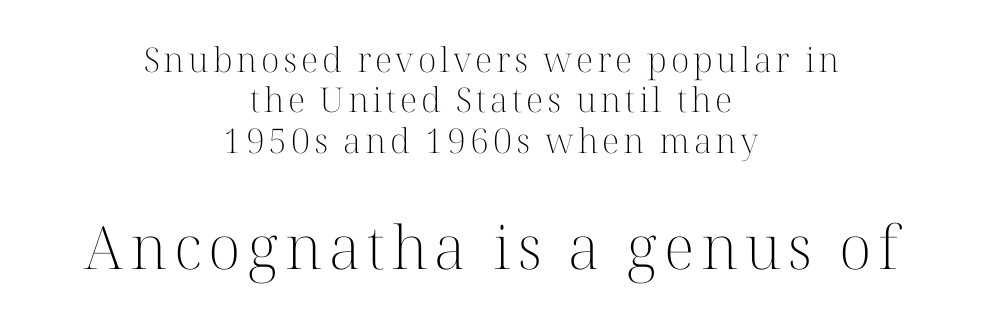
The image shows 60 px light serif type, upright; set centered, line spacing 1.19x, not underlined; the second (bottom) block is 1.76x larger; high stroke contrast and a medium x-height.
